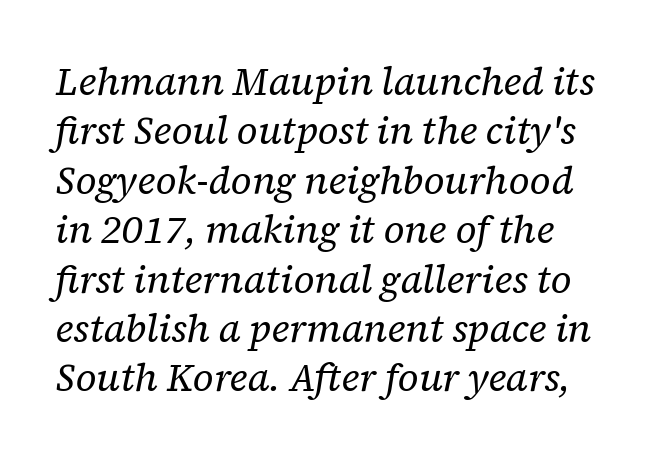
The rendering uses natural spacing where letterforms have individual widths. Quick note: underline off. Typographically, this falls in the serif category. Counters stay open thanks to moderate or lighter strokes. In terms of leading, this rendering sits right in the middle. Glyph-to-glyph distance matches everyday printed text.
